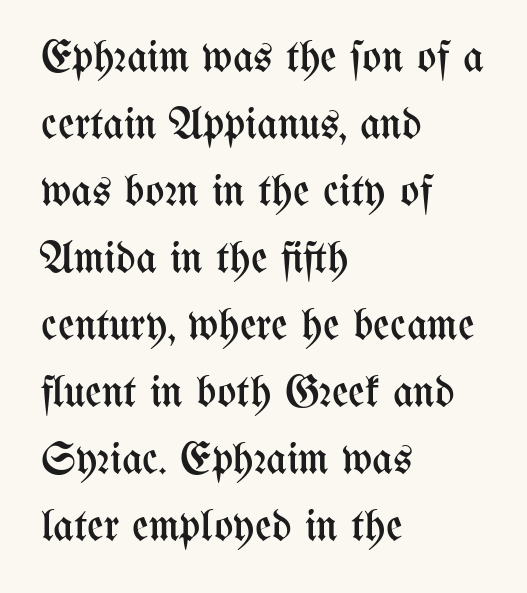
In terms of leading, this rendering sits right in the middle. Decoration check: the copy has no underline. Is the stroke heavy? The answer is a plain regular-or-lighter. Posture: straight, roman, zero tilt. Where is the straight margin? On the left. You could call the tracking neutral — neither tight nor loose.
